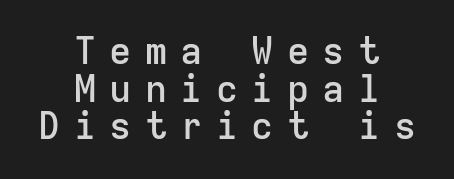
Q: Is the text bold? A: Semi-bold.
Q: Is the text italic (slanted)? A: No, it is upright.
Q: Is the typeface a serif or a sans-serif typeface? A: Sans-serif.
Q: Is the text underlined? A: No.
Q: How is the paragraph aligned? A: Centered.
Q: Is the spacing between letters normal or unusually wide? A: Unusually wide.
Q: Is the spacing between lines tight, normal or loose? A: Tight.
Q: Width (condensed, normal, or wide)? A: Normal.
Q: Stroke contrast? A: Low.
Q: x-height? A: Medium.
Q: Monospaced? A: Yes.
